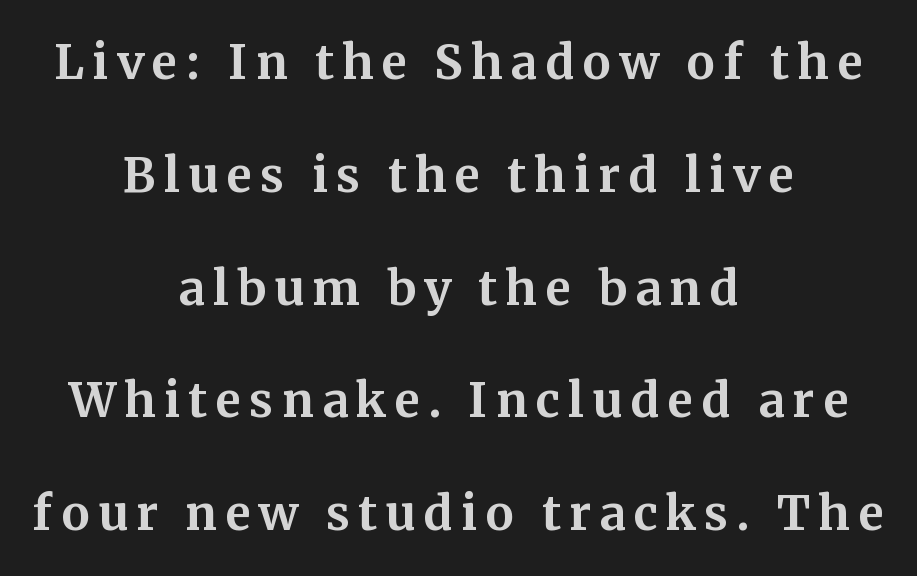
The image shows 47 px bold serif type, upright; set centered, loose line spacing (2.4x), not underlined; medium stroke contrast and a medium x-height.
